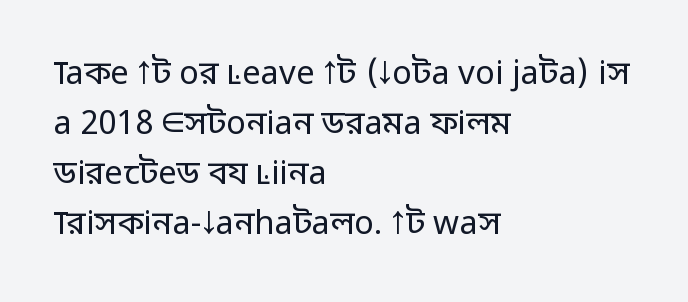
Letters have the restrained weight of plain body copy at most. Examine the stroke ends and you'll find no serifs. What's the leading like? Ordinary, nothing unusual. Spacing verdict: proportional, widths tailored to each character.
